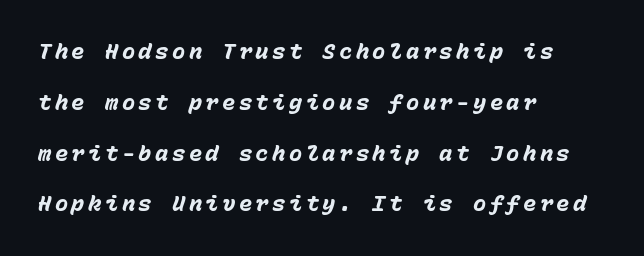
{"italic": "yes", "lean": "right", "slant_degrees": 15, "bold": "yes", "underline": "no", "align": "left", "line_spacing": "loose", "line_spacing_ratio": 2.31, "glyph_px": 22}
